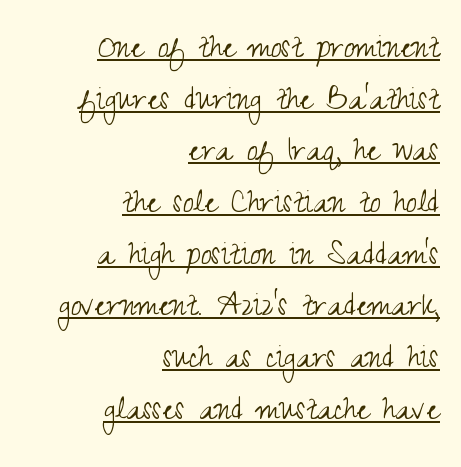
Q: Is the text bold? A: No.
Q: Is the text italic (slanted)? A: No, it is upright.
Q: Is the typeface a serif or a sans-serif typeface? A: Sans-serif.
Q: Is the text underlined? A: Yes.
Q: How is the paragraph aligned? A: Right-aligned.
Q: Is the spacing between letters normal or unusually wide? A: Normal.
Q: Is the spacing between lines tight, normal or loose? A: Normal.
Q: Width (condensed, normal, or wide)? A: Condensed.
Q: Stroke contrast? A: Medium.
Q: x-height? A: Small.
Q: Monospaced? A: No.
